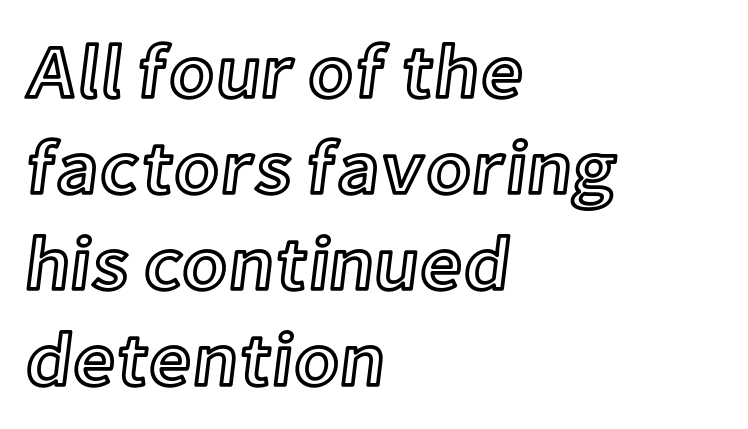
Spacing between characters is what you'd get straight out of the box. The strip under each line holds only bare page. Is there much room between lines? A standard amount, neither cramped nor airy. Each letter keeps its own natural width here, so spacing adapts to shape. Alignment: flush left.
